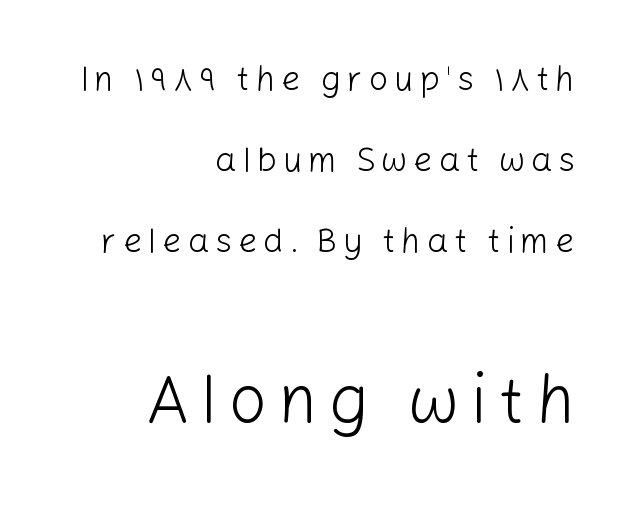
{"serif": "no", "italic": "no", "bold": "no", "weight": "light", "width": "normal", "stroke_contrast": "low", "x_height": "medium", "monospaced": "no", "underline": "no", "align": "right", "line_spacing": "loose", "line_spacing_ratio": 2.38, "larger_block": "second", "size_ratio": 1.97, "glyph_px": 67}
